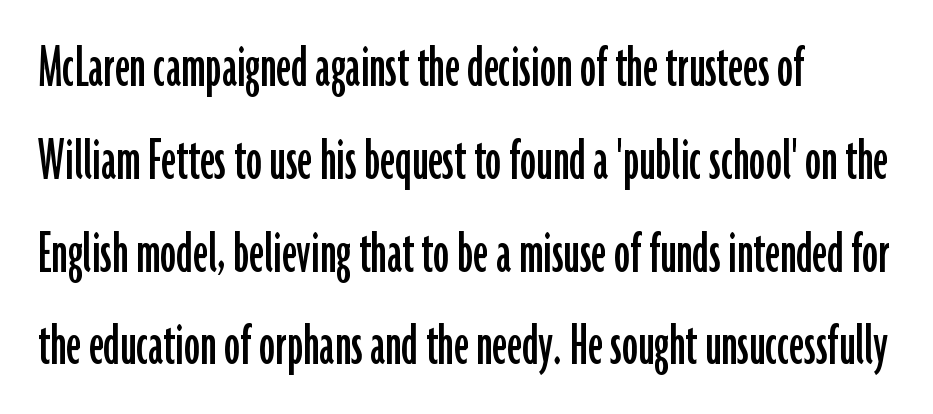
Q: Is the text italic (slanted)? A: No, it is upright.
Q: Is the typeface a serif or a sans-serif typeface? A: Sans-serif.
Q: Is the text underlined? A: No.
Q: How is the paragraph aligned? A: Left-aligned.
Q: Is the spacing between letters normal or unusually wide? A: Normal.
Q: Is the spacing between lines tight, normal or loose? A: Normal.
Q: Width (condensed, normal, or wide)? A: Condensed.
Q: Stroke contrast? A: Low.
Q: x-height? A: Medium.
Q: Monospaced? A: No.
